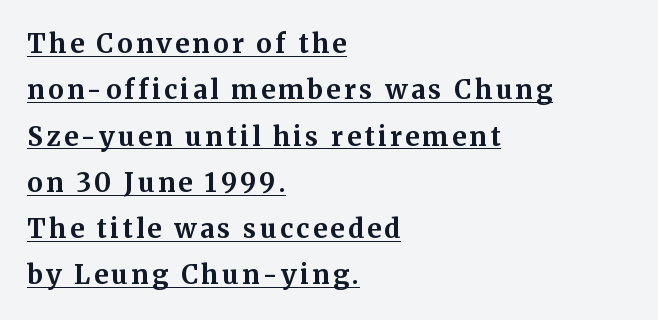
Q: Is the text bold? A: Yes.
Q: Is the text italic (slanted)? A: No, it is upright.
Q: Is the text underlined? A: Yes.
Q: How is the paragraph aligned? A: Left-aligned.
